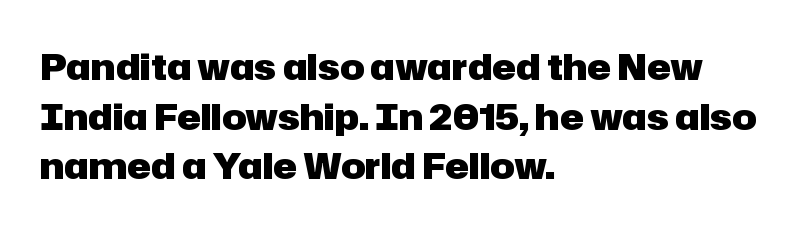
The image shows 36 px heavy sans-serif type, upright; set left-aligned, normal line spacing (1.38x), normal letter spacing, not underlined; low stroke contrast and a medium x-height.
